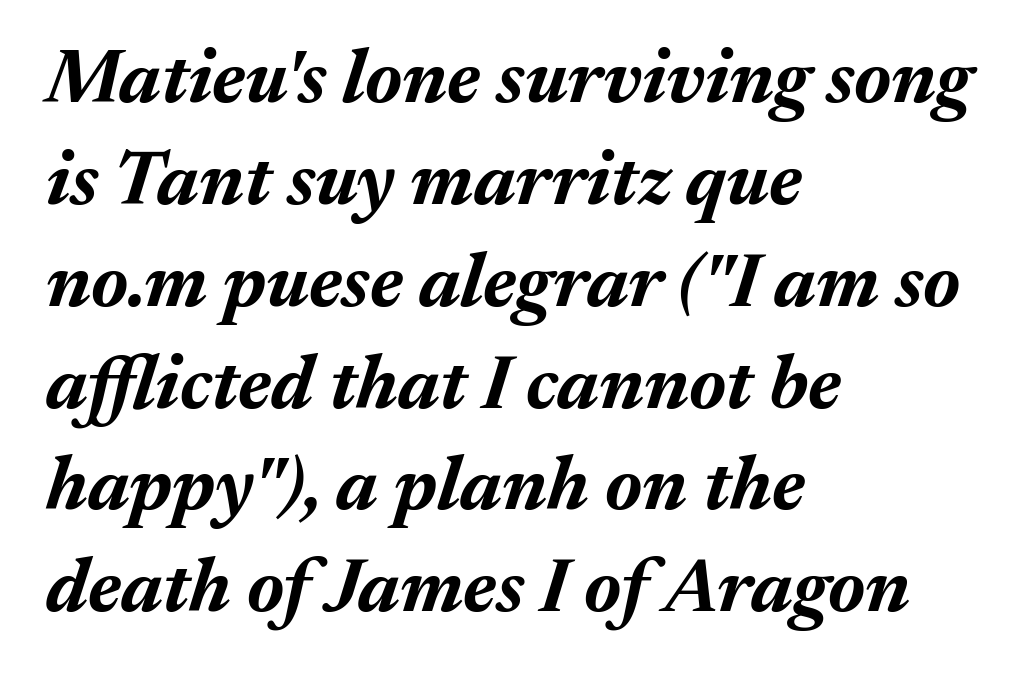
{"italic": "yes", "lean": "right", "slant_degrees": 17, "bold": "yes", "weight": "bold", "width": "normal", "stroke_contrast": "medium", "x_height": "medium", "monospaced": "no", "underline": "no", "align": "left", "line_spacing": "normal", "line_spacing_ratio": 1.34, "letter_spacing": "normal", "letter_spacing_em": 0.0, "glyph_px": 76}
